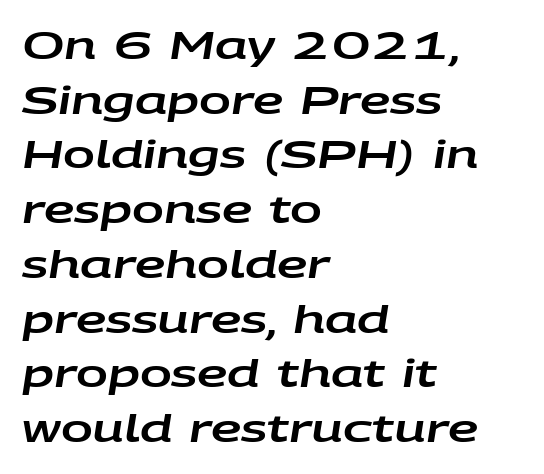
The image shows 38 px wide type, italic (leaning right); set left-aligned, normal line spacing (1.44x), normal letter spacing, not underlined; low stroke contrast and a large x-height.
